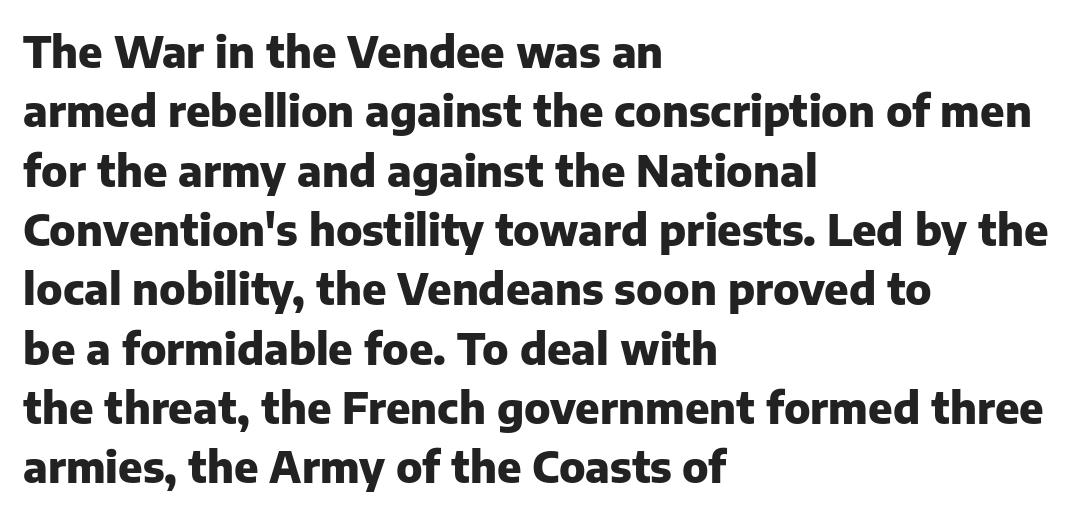
{"serif": "no", "italic": "no", "bold": "yes", "weight": "heavy", "width": "normal", "stroke_contrast": "low", "x_height": "medium", "monospaced": "no", "underline": "no", "align": "left", "line_spacing": "normal", "line_spacing_ratio": 1.38, "letter_spacing": "normal", "letter_spacing_em": 0.0, "glyph_px": 43}
